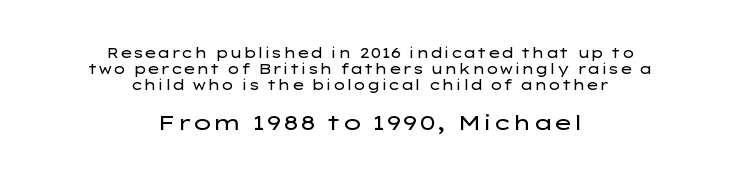
The image shows 21 px text type, upright; set centered, tight line spacing (1.15x), normal letter spacing, not underlined; the second (bottom) block is 1.5x larger.
